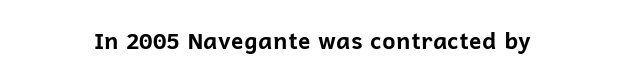
Q: Is the text bold? A: Yes.
Q: Is the text italic (slanted)? A: No, it is upright.
Q: Is the text underlined? A: No.
Q: Is the spacing between letters normal or unusually wide? A: Normal.
